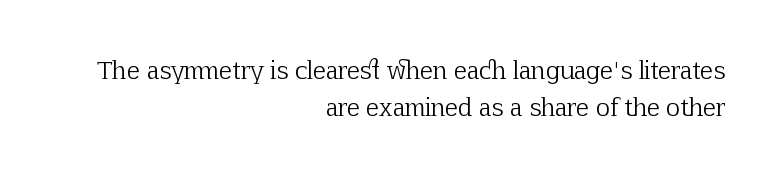
{"italic": "no", "bold": "no", "underline": "no", "align": "right", "line_spacing": "normal", "line_spacing_ratio": 1.55, "letter_spacing": "normal", "letter_spacing_em": 0.0, "glyph_px": 24}
